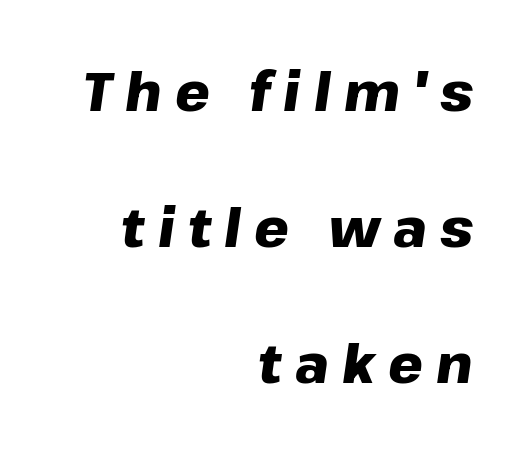
{"italic": "yes", "lean": "right", "slant_degrees": 8, "bold": "yes", "weight": "heavy", "width": "normal", "stroke_contrast": "low", "x_height": "medium", "monospaced": "no", "underline": "no", "align": "right", "line_spacing": "loose", "line_spacing_ratio": 2.47, "letter_spacing": "wide", "letter_spacing_em": 0.24, "glyph_px": 55}
